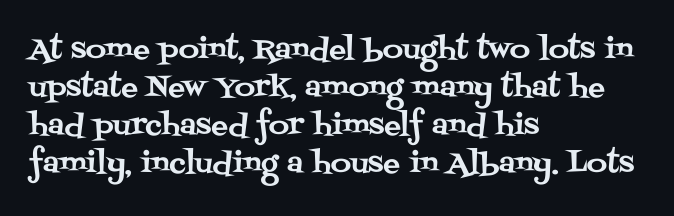
{"serif": "yes", "italic": "no", "width": "normal", "stroke_contrast": "medium", "x_height": "large", "monospaced": "no", "underline": "no", "align": "left", "line_spacing": "normal", "line_spacing_ratio": 1.36, "letter_spacing": "normal", "letter_spacing_em": 0.0, "glyph_px": 28}
